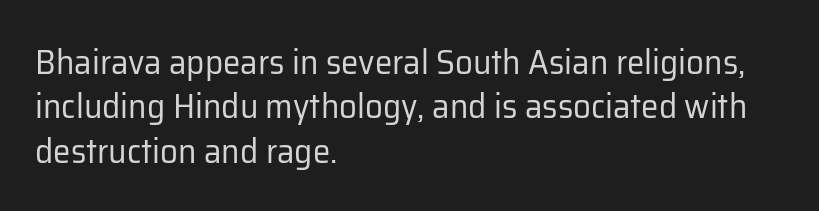
The image shows 35 px regular-weight sans-serif type, upright; set left-aligned, normal line spacing (1.27x), normal letter spacing, not underlined; low stroke contrast and a medium x-height.
